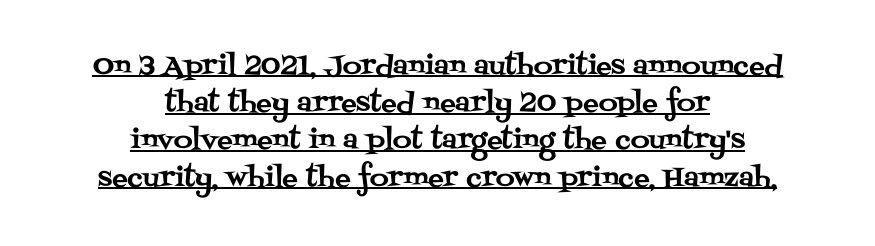
Q: Is the text italic (slanted)? A: No, it is upright.
Q: Is the text underlined? A: Yes.
Q: How is the paragraph aligned? A: Centered.
Q: Is the spacing between letters normal or unusually wide? A: Normal.
Q: Is the spacing between lines tight, normal or loose? A: Normal.
